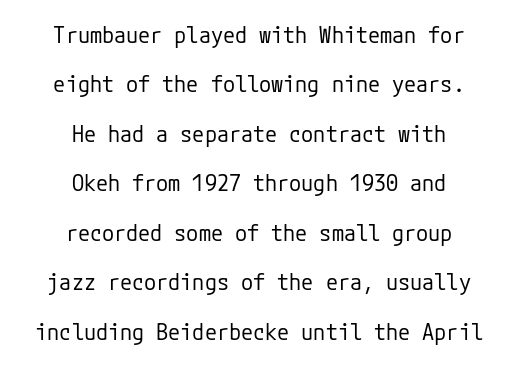
{"italic": "no", "bold": "no", "underline": "no", "align": "center", "line_spacing": "loose", "line_spacing_ratio": 2.25, "letter_spacing": "normal", "letter_spacing_em": 0.0, "glyph_px": 22}
